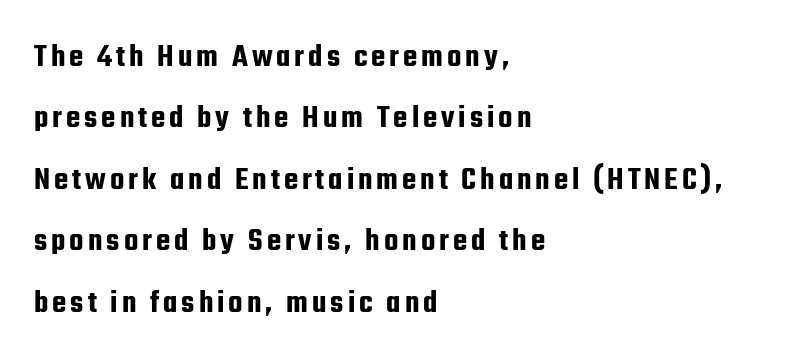
Q: Is the text italic (slanted)? A: No, it is upright.
Q: Is the typeface a serif or a sans-serif typeface? A: Sans-serif.
Q: Is the text underlined? A: No.
Q: How is the paragraph aligned? A: Left-aligned.
Q: Width (condensed, normal, or wide)? A: Condensed.
Q: Stroke contrast? A: Low.
Q: x-height? A: Medium.
Q: Monospaced? A: No.
